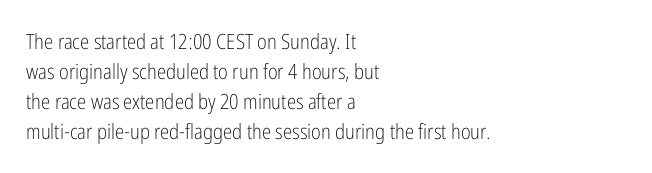
{"italic": "no", "bold": "no", "underline": "no", "align": "left", "line_spacing": "normal", "line_spacing_ratio": 1.43, "letter_spacing": "normal", "letter_spacing_em": 0.0, "glyph_px": 21}
